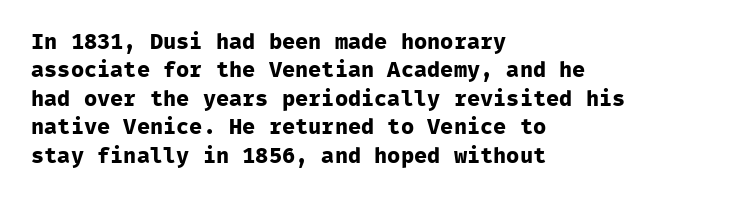
The image shows 22 px bold type, upright; set left-aligned, normal line spacing (1.29x), normal letter spacing, not underlined.
